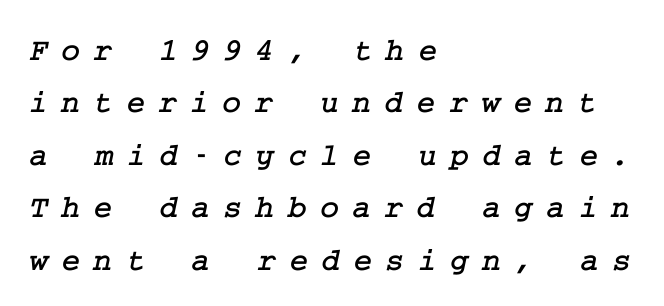
Q: Is the typeface a serif or a sans-serif typeface? A: Serif.
Q: Is the text underlined? A: No.
Q: How is the paragraph aligned? A: Left-aligned.
Q: Is the spacing between letters normal or unusually wide? A: Unusually wide.
Q: Is the spacing between lines tight, normal or loose? A: Normal.
Q: Width (condensed, normal, or wide)? A: Normal.
Q: Stroke contrast? A: Low.
Q: x-height? A: Medium.
